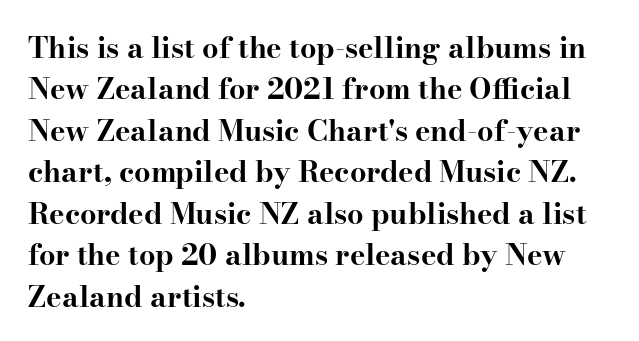
The image shows 29 px bold, wide serif type, upright; set left-aligned, normal line spacing (1.43x), normal letter spacing, not underlined; high stroke contrast and a small x-height.
